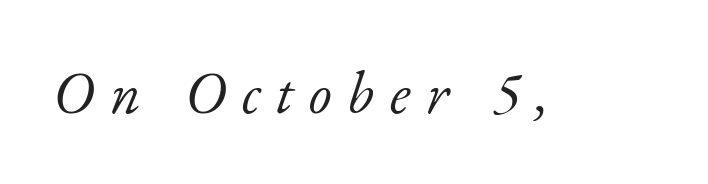
The image shows 59 px light serif type, italic (leaning right); set unusually wide letter spacing (+0.27 em), not underlined; low stroke contrast and a small x-height.
